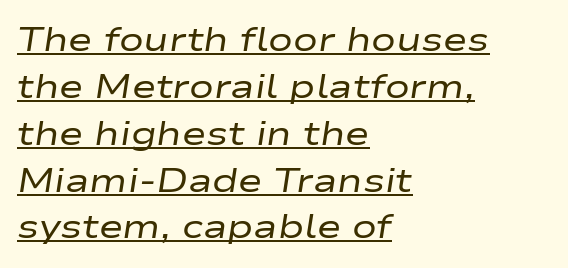
Q: Is the text bold? A: No.
Q: Is the text italic (slanted)? A: Yes, it leans right by about 9 degrees.
Q: Is the text underlined? A: Yes.
Q: How is the paragraph aligned? A: Left-aligned.
Q: Is the spacing between letters normal or unusually wide? A: Normal.
Q: Is the spacing between lines tight, normal or loose? A: Normal.
Q: Width (condensed, normal, or wide)? A: Wide.
Q: Stroke contrast? A: Low.
Q: x-height? A: Medium.
Q: Monospaced? A: No.
